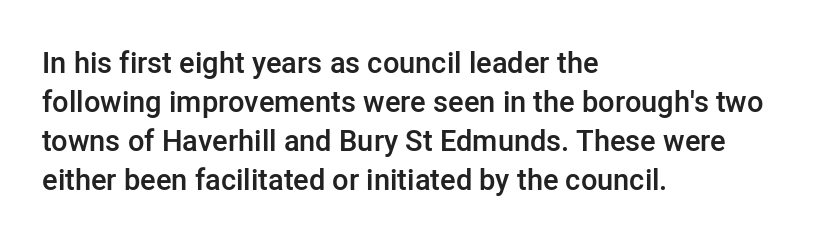
The line texture is even and compact thanks to regular tracking. Look at the stroke-to-counter ratio: somewhat heavy, a semibold. The block of text has a typical density, with ordinary space between rows. The ragged edge is on the right, which tells us the setting is flush left. These lines are rendered in a variable-pitch font.
